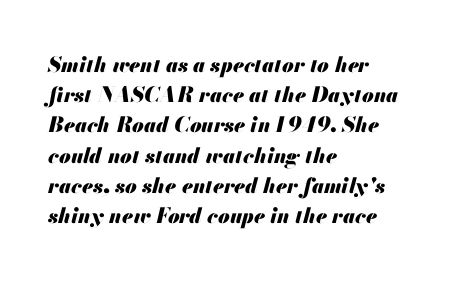
Q: Is the text bold? A: Yes.
Q: Is the text italic (slanted)? A: Yes, it leans right by about 13 degrees.
Q: Is the text underlined? A: No.
Q: How is the paragraph aligned? A: Left-aligned.
Q: Is the spacing between letters normal or unusually wide? A: Normal.
Q: Is the spacing between lines tight, normal or loose? A: Normal.
